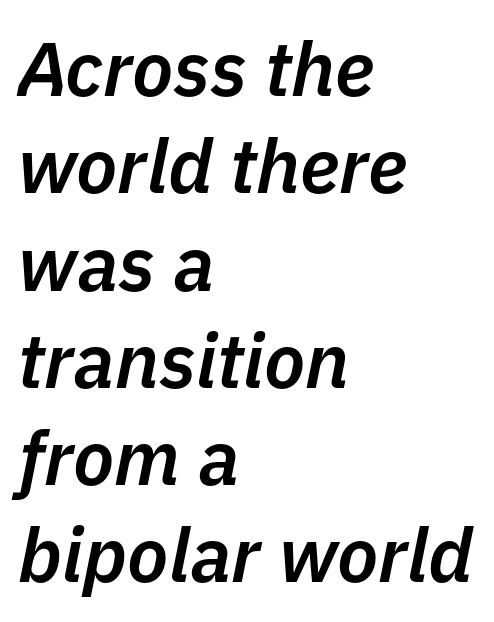
Words appear dense and cohesive because spacing is normal. Summary of weight: moderately heavy, a semibold. The face used here has a pronounced slope to its letters. The text block is weighted toward the left margin, trailing off unevenly rightward.
